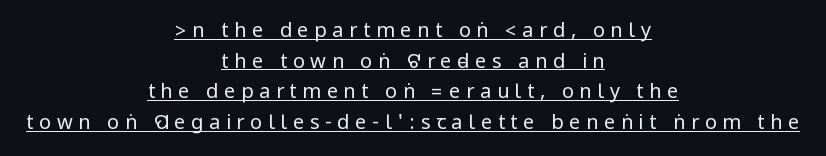
Q: Is the text bold? A: No.
Q: Is the text italic (slanted)? A: No, it is upright.
Q: Is the text underlined? A: Yes.
Q: How is the paragraph aligned? A: Centered.
Q: Is the spacing between letters normal or unusually wide? A: Unusually wide.
Q: Is the spacing between lines tight, normal or loose? A: Normal.
